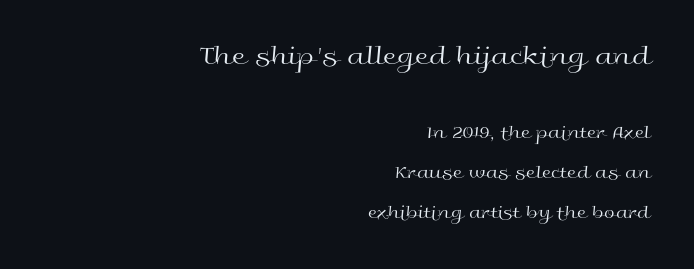
{"serif": "no", "italic": "no", "bold": "no", "weight": "regular", "width": "wide", "x_height": "medium", "monospaced": "no", "underline": "no", "align": "right", "line_spacing": "loose", "line_spacing_ratio": 2.1, "letter_spacing": "normal", "letter_spacing_em": 0.0, "larger_block": "first", "size_ratio": 1.47, "glyph_px": 28}
